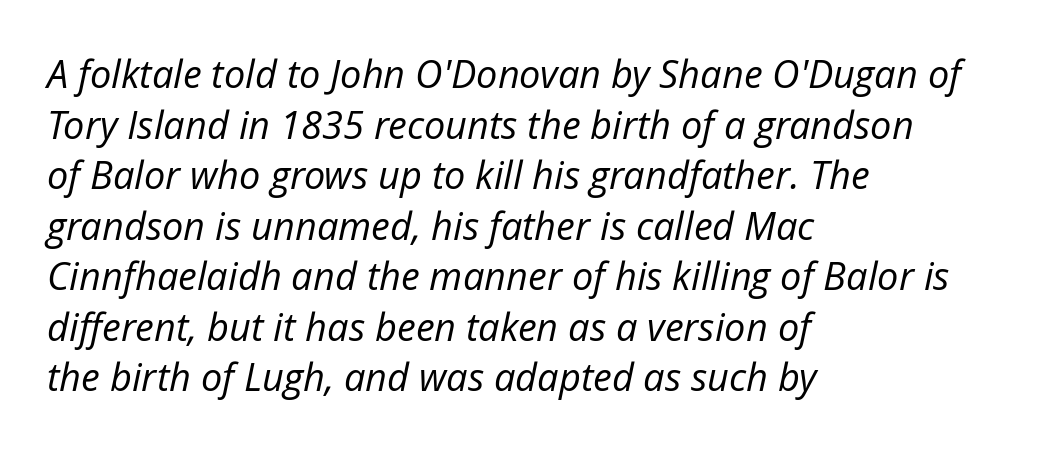
The image shows 38 px regular-weight type, italic (leaning right); set left-aligned, normal line spacing (1.33x), normal letter spacing, not underlined; low stroke contrast and a medium x-height.
